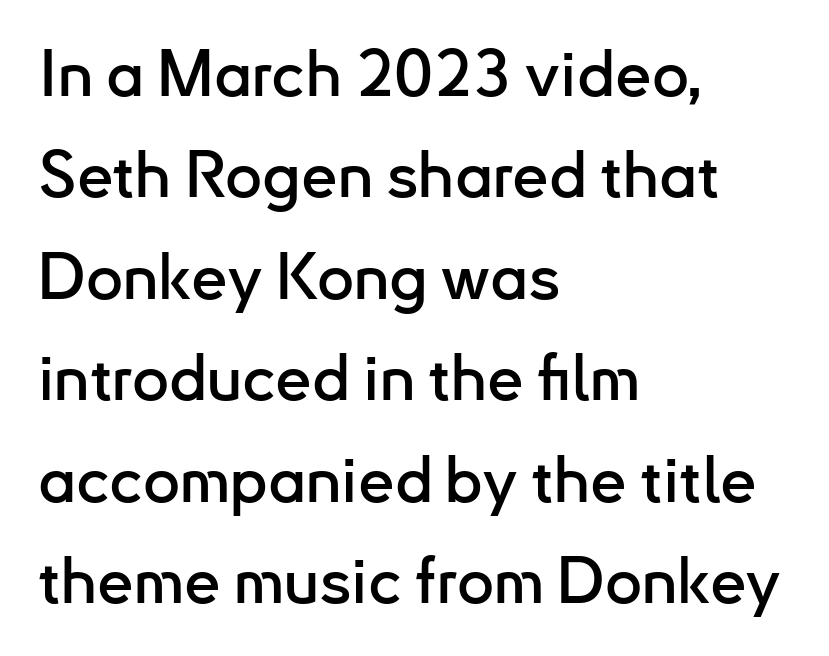
Q: Is the text italic (slanted)? A: No, it is upright.
Q: Is the typeface a serif or a sans-serif typeface? A: Sans-serif.
Q: Is the text underlined? A: No.
Q: How is the paragraph aligned? A: Left-aligned.
Q: Is the spacing between letters normal or unusually wide? A: Normal.
Q: Is the spacing between lines tight, normal or loose? A: Normal.
Q: Width (condensed, normal, or wide)? A: Normal.
Q: Stroke contrast? A: Low.
Q: x-height? A: Small.
Q: Monospaced? A: No.
